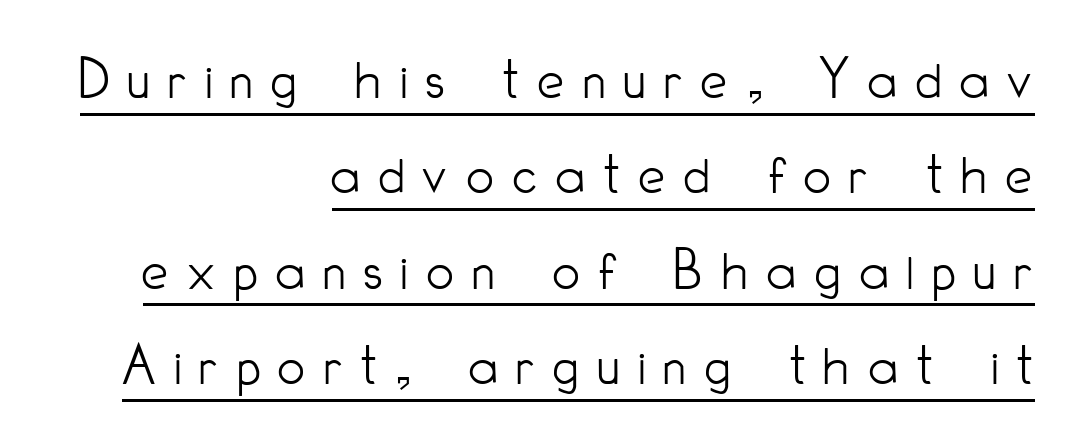
The image shows 60 px light, condensed sans-serif type, upright; set right-aligned, normal line spacing (1.59x), unusually wide letter spacing (+0.31 em), underlined; low stroke contrast and a small x-height.
